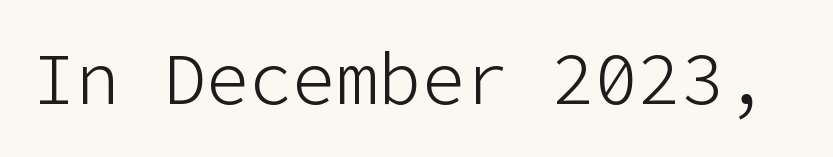
The image shows 72 px light sans-serif type, upright; set normal letter spacing, not underlined; low stroke contrast and a medium x-height.
